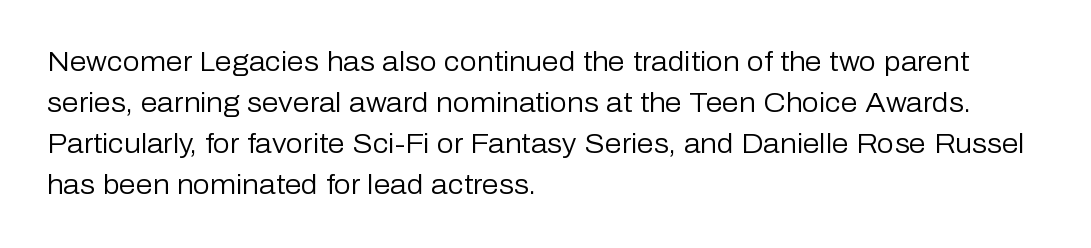
The image shows 27 px text type, upright; set left-aligned, normal line spacing (1.52x), normal letter spacing, not underlined.
